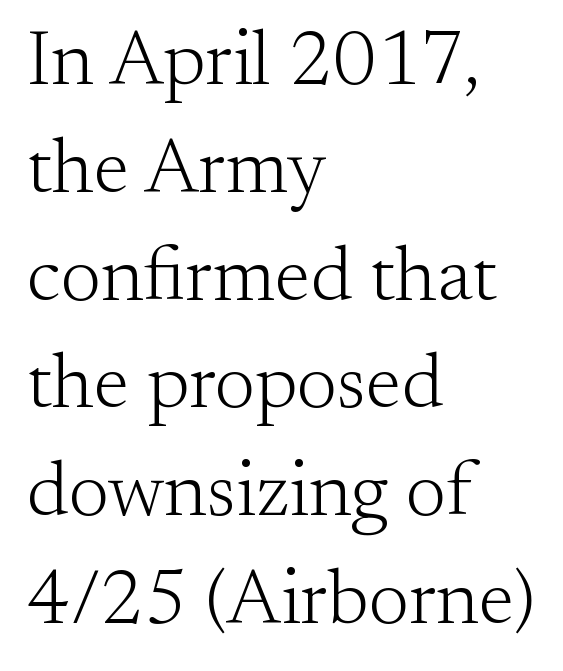
The image shows 77 px light serif type, upright; set left-aligned, normal line spacing (1.4x), normal letter spacing, not underlined; medium stroke contrast and a small x-height.
